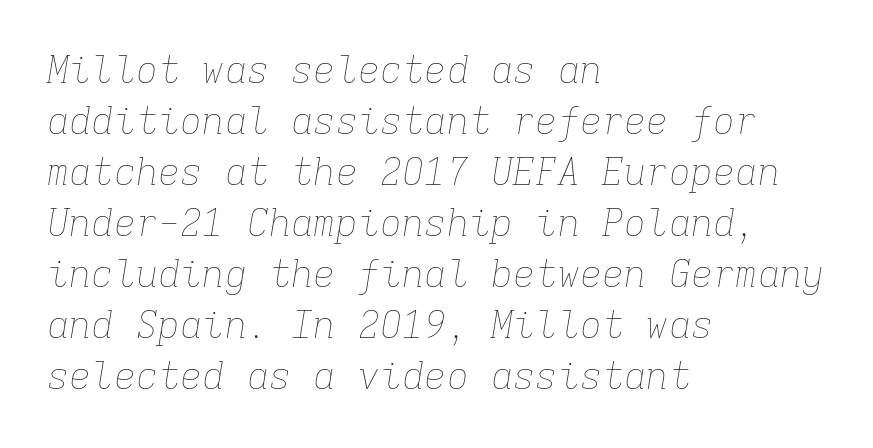
Q: Is the text bold? A: No.
Q: Is the text italic (slanted)? A: Yes, it leans right by about 9 degrees.
Q: Is the text underlined? A: No.
Q: How is the paragraph aligned? A: Left-aligned.
Q: Is the spacing between letters normal or unusually wide? A: Normal.
Q: Is the spacing between lines tight, normal or loose? A: Normal.
Q: Width (condensed, normal, or wide)? A: Normal.
Q: Stroke contrast? A: Low.
Q: x-height? A: Medium.
Q: Monospaced? A: Yes.
